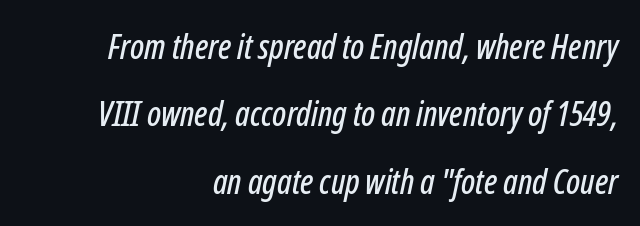
The image shows 34 px condensed type, italic (leaning right); set right-aligned, loose line spacing (1.98x), normal letter spacing, not underlined; low stroke contrast and a medium x-height.
